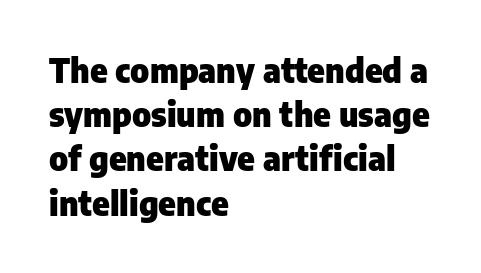
{"serif": "no", "italic": "no", "bold": "yes", "weight": "heavy", "width": "normal", "stroke_contrast": "low", "x_height": "medium", "monospaced": "no", "underline": "no", "align": "left", "line_spacing": "normal", "line_spacing_ratio": 1.34, "letter_spacing": "normal", "letter_spacing_em": 0.0, "glyph_px": 33}
